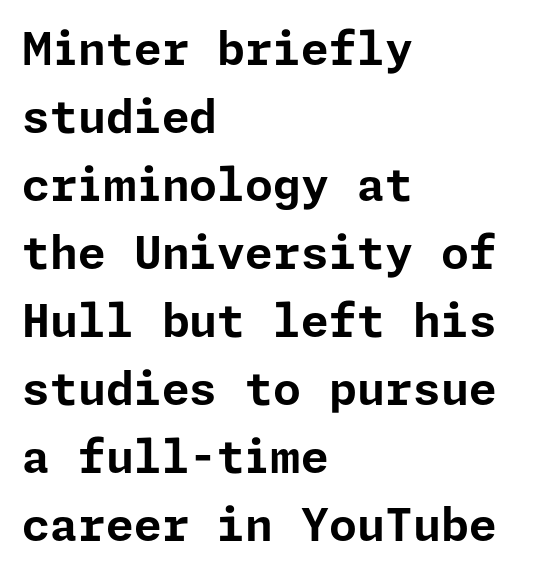
Q: Is the text bold? A: Yes.
Q: Is the text italic (slanted)? A: No, it is upright.
Q: Is the typeface a serif or a sans-serif typeface? A: Sans-serif.
Q: Is the text underlined? A: No.
Q: How is the paragraph aligned? A: Left-aligned.
Q: Is the spacing between letters normal or unusually wide? A: Normal.
Q: Is the spacing between lines tight, normal or loose? A: Normal.
Q: Width (condensed, normal, or wide)? A: Normal.
Q: Stroke contrast? A: Low.
Q: x-height? A: Medium.
